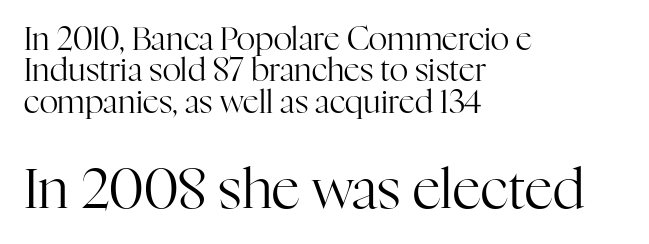
{"serif": "yes", "italic": "no", "bold": "no", "weight": "regular", "width": "normal", "stroke_contrast": "high", "x_height": "medium", "monospaced": "no", "underline": "no", "align": "left", "line_spacing": "tight", "line_spacing_ratio": 0.98, "letter_spacing": "normal", "letter_spacing_em": 0.0, "larger_block": "second", "size_ratio": 1.75, "glyph_px": 56}
